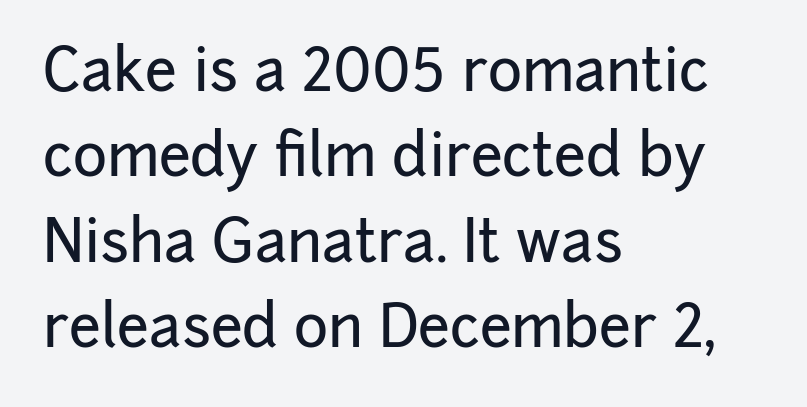
The image shows 58 px sans-serif type, upright; set left-aligned, normal line spacing (1.47x), normal letter spacing, not underlined; low stroke contrast and a medium x-height.
